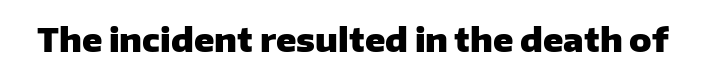
{"serif": "no", "italic": "no", "bold": "yes", "weight": "heavy", "width": "normal", "stroke_contrast": "low", "x_height": "medium", "monospaced": "no", "underline": "no", "letter_spacing": "normal", "letter_spacing_em": 0.0, "glyph_px": 33}
